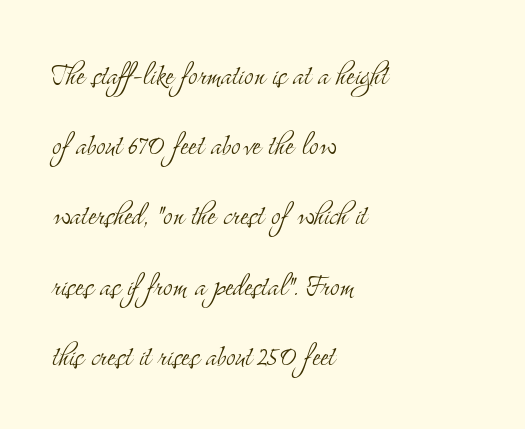
Q: Is the text bold? A: No.
Q: Is the text italic (slanted)? A: Yes.
Q: Is the typeface a serif or a sans-serif typeface? A: Serif.
Q: Is the text underlined? A: No.
Q: How is the paragraph aligned? A: Left-aligned.
Q: Is the spacing between letters normal or unusually wide? A: Normal.
Q: Is the spacing between lines tight, normal or loose? A: Loose.
Q: Width (condensed, normal, or wide)? A: Condensed.
Q: Stroke contrast? A: Medium.
Q: x-height? A: Small.
Q: Monospaced? A: No.
